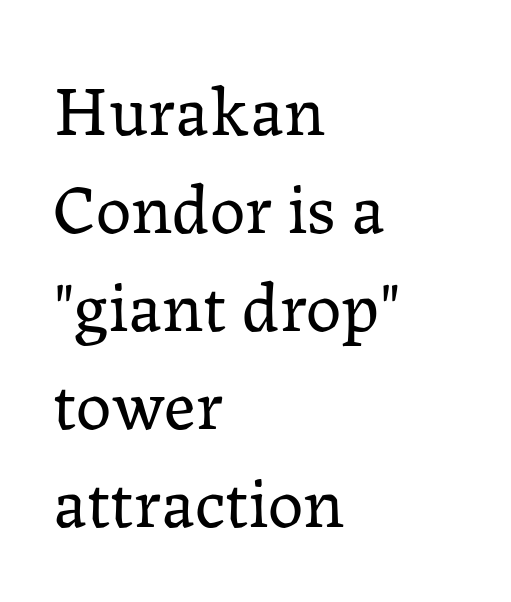
Q: Is the text bold? A: No.
Q: Is the text italic (slanted)? A: No, it is upright.
Q: Is the typeface a serif or a sans-serif typeface? A: Serif.
Q: Is the text underlined? A: No.
Q: How is the paragraph aligned? A: Left-aligned.
Q: Is the spacing between letters normal or unusually wide? A: Normal.
Q: Is the spacing between lines tight, normal or loose? A: Normal.
Q: Width (condensed, normal, or wide)? A: Normal.
Q: Stroke contrast? A: Low.
Q: x-height? A: Medium.
Q: Monospaced? A: No.
